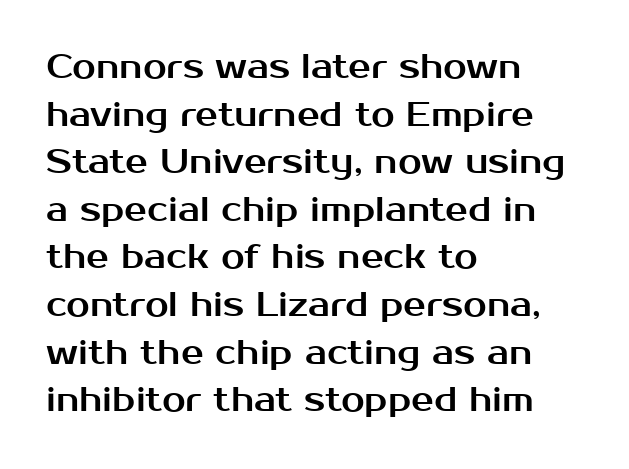
Quick note: interline space is typical. These lines are rendered in a variable-pitch font. Words float on clear page, feet unadorned. Every row of glyphs begins at an identical x-position on the left.
